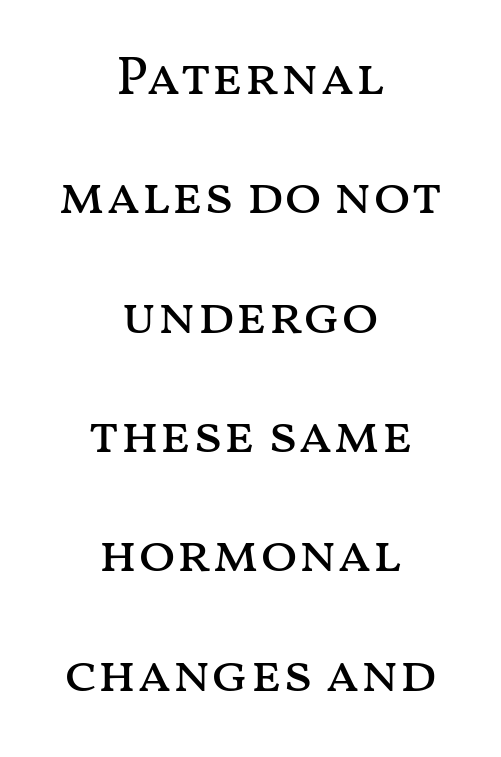
Letters have the restrained weight of plain body copy at most. These lines keep a tight, regular rhythm from letter to letter. Is the block centered? Yes — each line is placed symmetrically about the middle. This sample trades compactness for vertical openness between lines. Posture: vertical.
